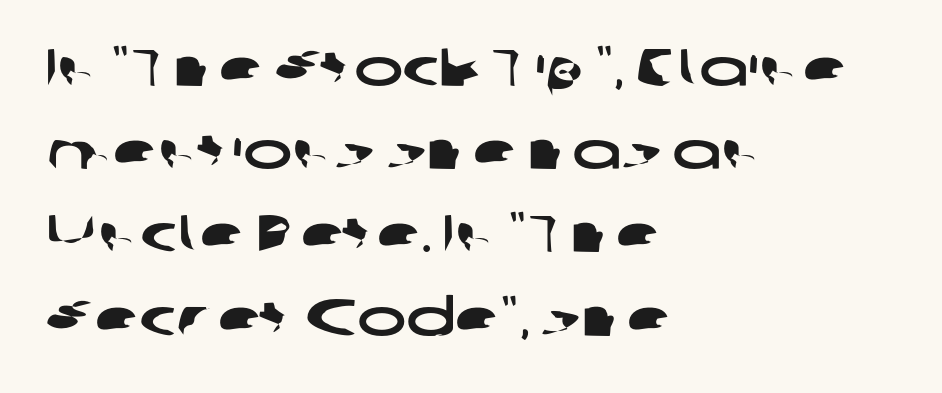
{"serif": "no", "width": "wide", "stroke_contrast": "low", "x_height": "medium", "monospaced": "no", "underline": "no", "align": "left", "line_spacing": "normal", "line_spacing_ratio": 1.6, "letter_spacing": "normal", "letter_spacing_em": 0.0, "glyph_px": 52}
